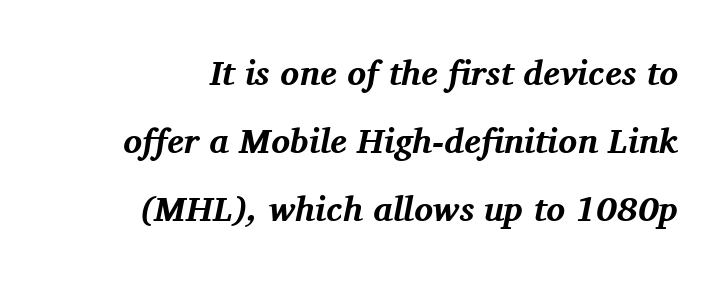
Q: Is the text bold? A: Yes.
Q: Is the text italic (slanted)? A: Yes, it leans right by about 11 degrees.
Q: Is the typeface a serif or a sans-serif typeface? A: Serif.
Q: Is the text underlined? A: No.
Q: How is the paragraph aligned? A: Right-aligned.
Q: Is the spacing between letters normal or unusually wide? A: Normal.
Q: Is the spacing between lines tight, normal or loose? A: Loose.
Q: Width (condensed, normal, or wide)? A: Normal.
Q: Stroke contrast? A: Medium.
Q: x-height? A: Medium.
Q: Monospaced? A: No.
